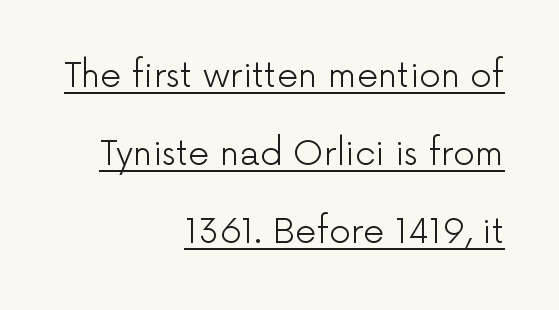
This sample is right-justified, so line beginnings fall wherever the words allow. Check the space under the baseline: a stroke is drawn there. This sample has the flowing, uneven cadence of proportional lettering. Weight class: somewhere from thin through regular. Look at the bottom of the vertical strokes: they stop flat, with no serifs.
